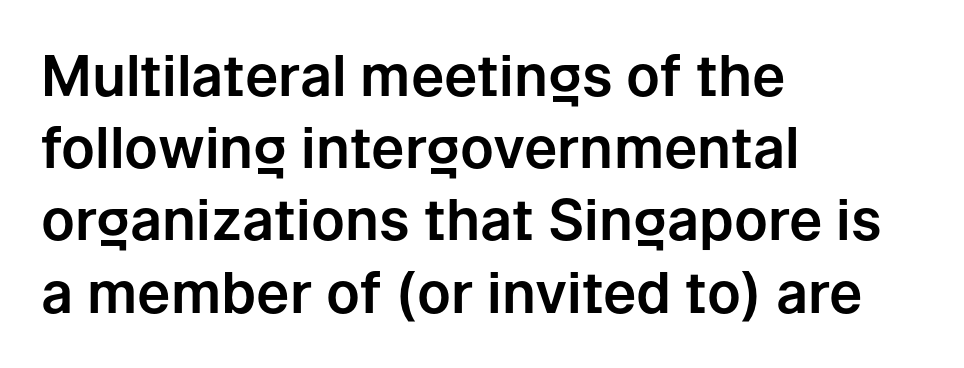
Q: Is the text italic (slanted)? A: No, it is upright.
Q: Is the typeface a serif or a sans-serif typeface? A: Sans-serif.
Q: Is the text underlined? A: No.
Q: How is the paragraph aligned? A: Left-aligned.
Q: Is the spacing between letters normal or unusually wide? A: Normal.
Q: Is the spacing between lines tight, normal or loose? A: Normal.
Q: Width (condensed, normal, or wide)? A: Normal.
Q: Stroke contrast? A: Low.
Q: x-height? A: Medium.
Q: Monospaced? A: No.
